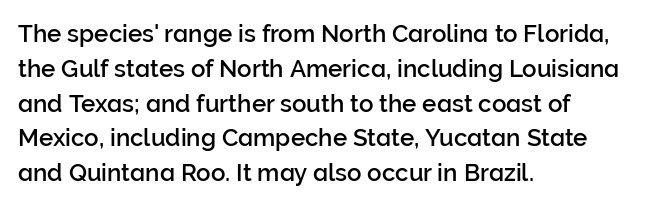
{"italic": "no", "underline": "no", "align": "left", "line_spacing": "normal", "line_spacing_ratio": 1.45, "letter_spacing": "normal", "letter_spacing_em": 0.0, "glyph_px": 24}
